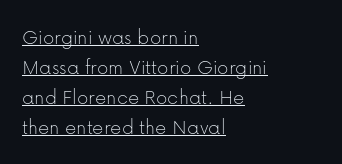
The image shows 22 px text type, upright; set left-aligned, normal line spacing (1.36x), normal letter spacing, underlined.
